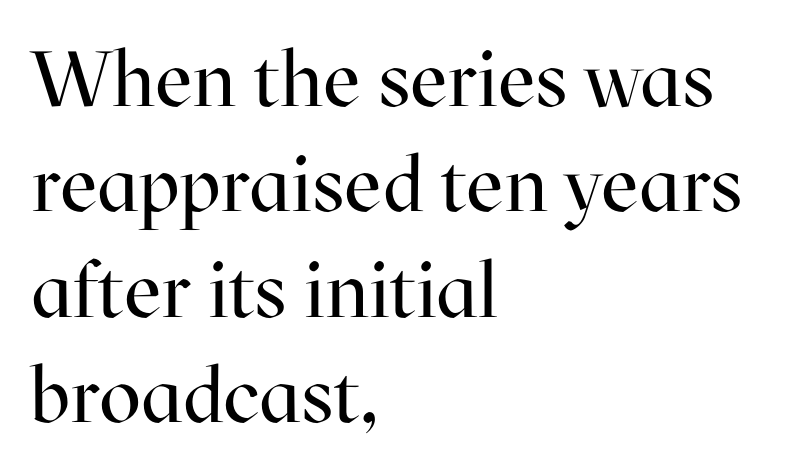
Q: Is the text bold? A: No.
Q: Is the text italic (slanted)? A: No, it is upright.
Q: Is the typeface a serif or a sans-serif typeface? A: Serif.
Q: Is the text underlined? A: No.
Q: How is the paragraph aligned? A: Left-aligned.
Q: Is the spacing between letters normal or unusually wide? A: Normal.
Q: Is the spacing between lines tight, normal or loose? A: Normal.
Q: Width (condensed, normal, or wide)? A: Normal.
Q: Stroke contrast? A: High.
Q: x-height? A: Medium.
Q: Monospaced? A: No.
